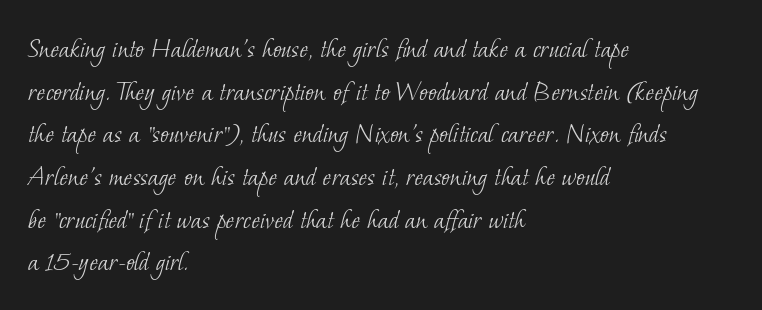
What stands out about the letter spacing? Nothing — it is the standard amount. A typesetter would label this face a serif. The passage is arranged the way most books set body copy — flush left. The letters advance in unequal steps, a hallmark of proportional type. Nobody drew a line under any word here.
